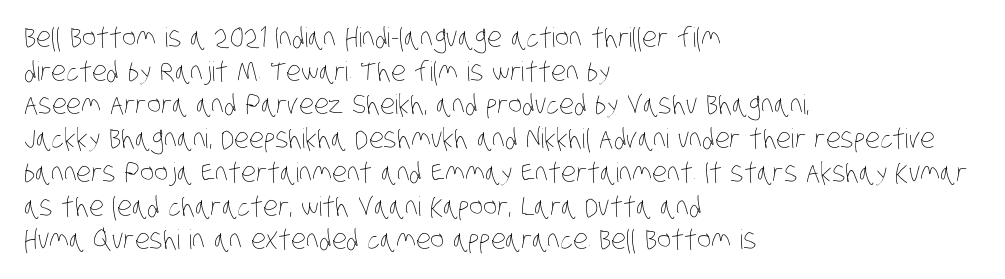
{"bold": "no", "underline": "no", "align": "left", "line_spacing": "normal", "line_spacing_ratio": 1.25, "letter_spacing": "normal", "letter_spacing_em": 0.0, "glyph_px": 27}
